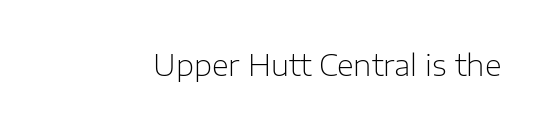
The image shows 29 px light sans-serif type, upright; set normal letter spacing, not underlined; low stroke contrast and a medium x-height.
